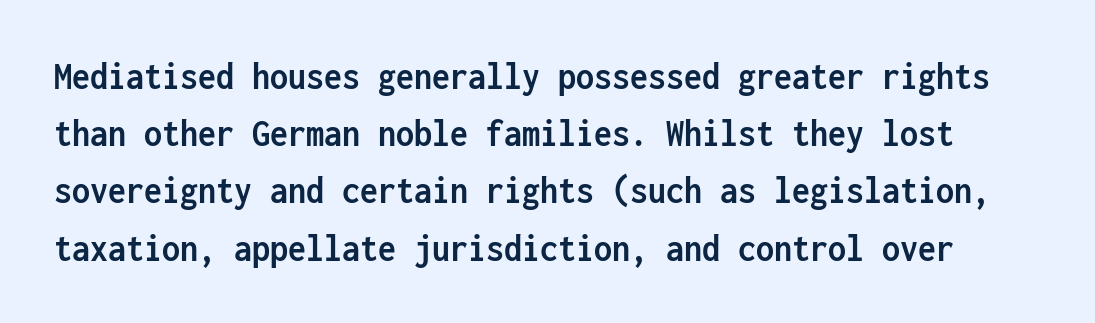
{"serif": "no", "italic": "no", "bold": "yes", "weight": "semibold", "width": "condensed", "stroke_contrast": "low", "x_height": "medium", "monospaced": "yes", "underline": "no", "line_spacing": "normal", "line_spacing_ratio": 1.43, "letter_spacing": "normal", "letter_spacing_em": 0.0, "glyph_px": 40}
